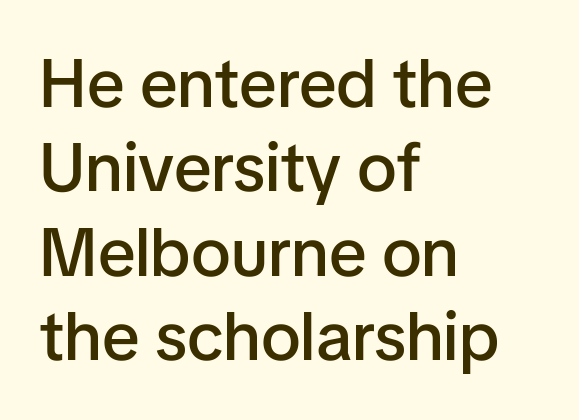
To sum up the face: it is a sans, with no serifs. Horizontal alignment here is leftward, the default for most running prose. Do the characters align in a grid? No, the font is proportional. Every letter is mildly thick-stroked: semibold rather than bold. The words here are not underlined. Honestly, the letter spacing is just normal — you wouldn't notice it.
